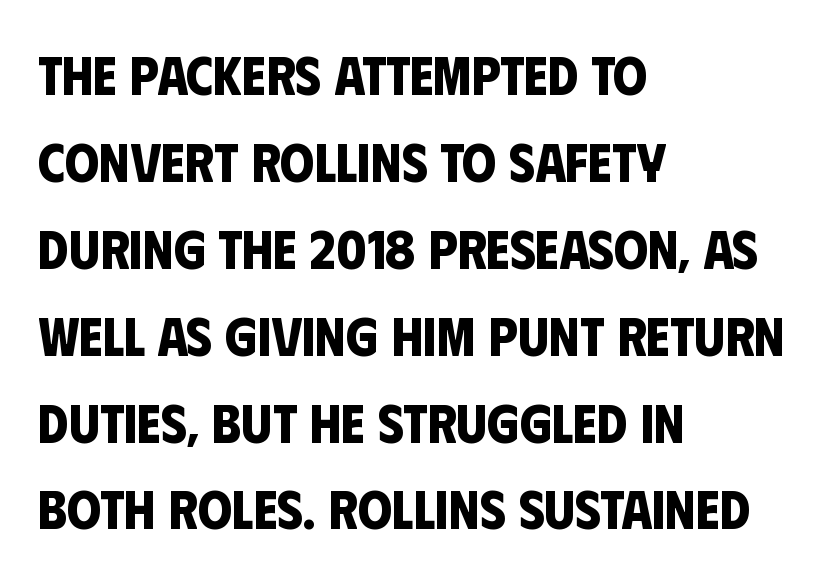
Each glyph is drawn with heavy, bold strokes. This sample keeps an unexceptional amount of space between lines. The baseline area is clear. This sample has the flowing, uneven cadence of proportional lettering.
